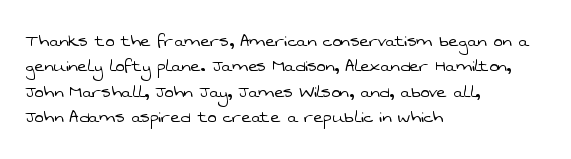
{"bold": "no", "underline": "no", "align": "left", "line_spacing_ratio": 1.21, "letter_spacing": "normal", "letter_spacing_em": 0.0, "glyph_px": 21}
